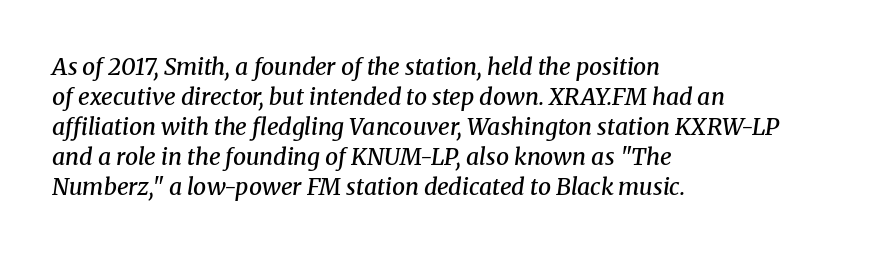
The image shows 23 px text type, italic (leaning right); set left-aligned, normal line spacing (1.3x), normal letter spacing, not underlined.
